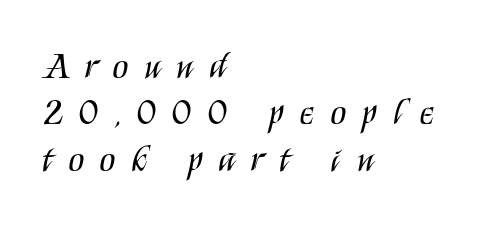
Q: Is the text bold? A: No.
Q: Is the text italic (slanted)? A: Yes.
Q: Is the typeface a serif or a sans-serif typeface? A: Sans-serif.
Q: Is the text underlined? A: No.
Q: How is the paragraph aligned? A: Left-aligned.
Q: Is the spacing between letters normal or unusually wide? A: Unusually wide.
Q: Is the spacing between lines tight, normal or loose? A: Normal.
Q: Width (condensed, normal, or wide)? A: Condensed.
Q: Stroke contrast? A: Medium.
Q: x-height? A: Large.
Q: Monospaced? A: No.
